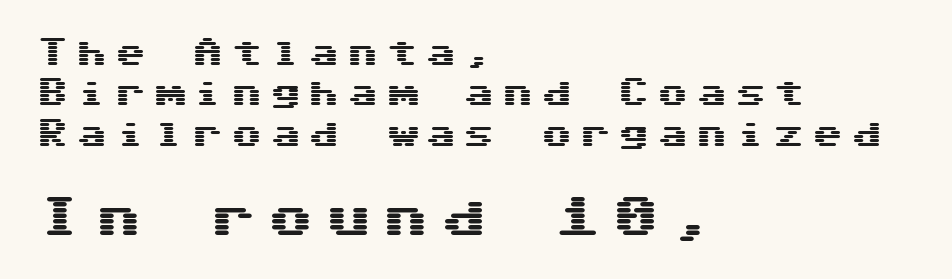
Q: Is the text italic (slanted)? A: No, it is upright.
Q: Is the typeface a serif or a sans-serif typeface? A: Sans-serif.
Q: Is the text underlined? A: No.
Q: How is the paragraph aligned? A: Left-aligned.
Q: Is the spacing between letters normal or unusually wide? A: Unusually wide.
Q: Is the spacing between lines tight, normal or loose? A: Normal.
Q: Which block of text is set in a larger size, the first (top) or the second (bottom)? A: The second (bottom) one.
Q: Width (condensed, normal, or wide)? A: Wide.
Q: Stroke contrast? A: Medium.
Q: x-height? A: Medium.
